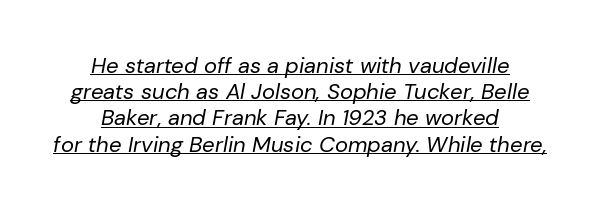
Q: Is the text bold? A: No.
Q: Is the text italic (slanted)? A: Yes, it leans right by about 10 degrees.
Q: Is the text underlined? A: Yes.
Q: How is the paragraph aligned? A: Centered.
Q: Is the spacing between letters normal or unusually wide? A: Normal.
